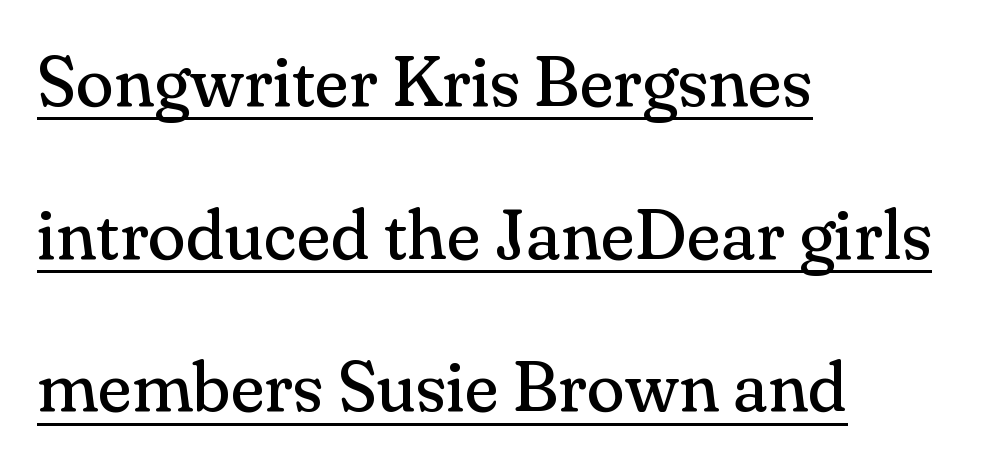
The image shows 70 px regular-weight serif type, upright; set left-aligned, loose line spacing (2.18x), normal letter spacing, underlined; medium stroke contrast and a small x-height.
